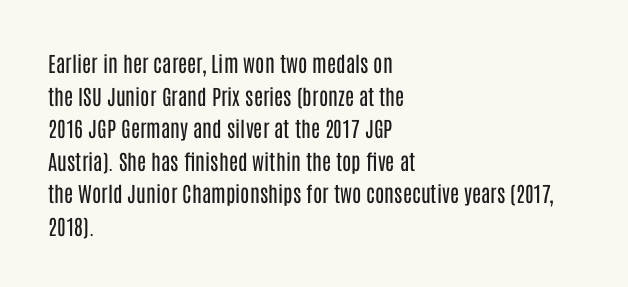
{"italic": "no", "bold": "no", "underline": "no", "align": "left", "line_spacing": "normal", "line_spacing_ratio": 1.55, "letter_spacing": "normal", "letter_spacing_em": 0.0, "glyph_px": 21}
